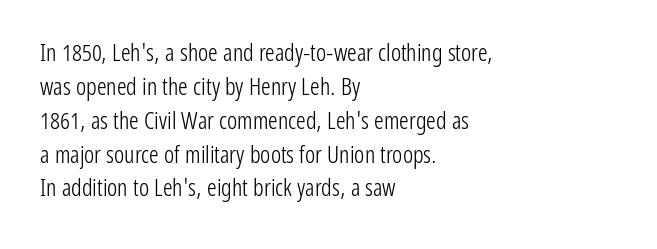
Decoration check: the copy has no underline. Teacher's note: observe the even left margin — that is flush-left alignment. Interline gaps are of average width in this sample. No chunkiness to these letters — they're not bold. These lines were composed using upright roman letters.
